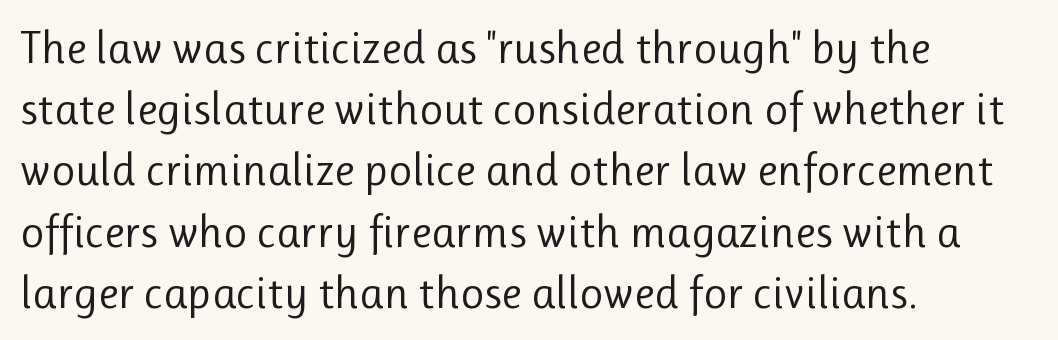
{"serif": "no", "italic": "no", "bold": "no", "weight": "regular", "width": "normal", "stroke_contrast": "low", "x_height": "medium", "monospaced": "no", "underline": "no", "align": "left", "line_spacing": "normal", "line_spacing_ratio": 1.33, "letter_spacing": "normal", "letter_spacing_em": 0.0, "glyph_px": 46}
